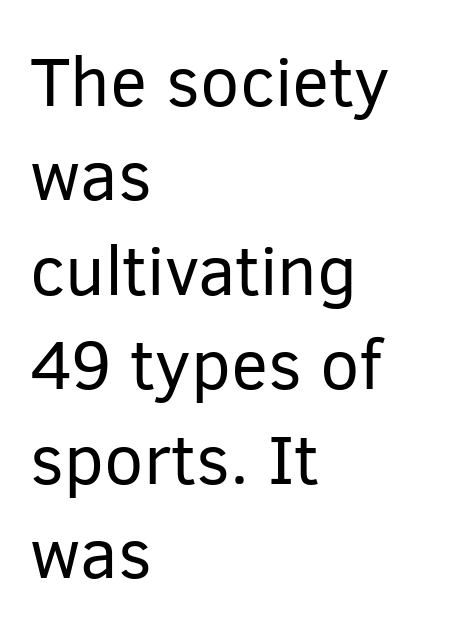
This rendering employs a face without finishing strokes, i.e., a sans-serif. The rag falls on the right side of this text block. Proportional: the letters do not fall into vertical columns. The vertical gap from one line to the next is medium. Heaviness? Minimal to ordinary, like unemphasized prose. The strip under each line holds only bare page.
